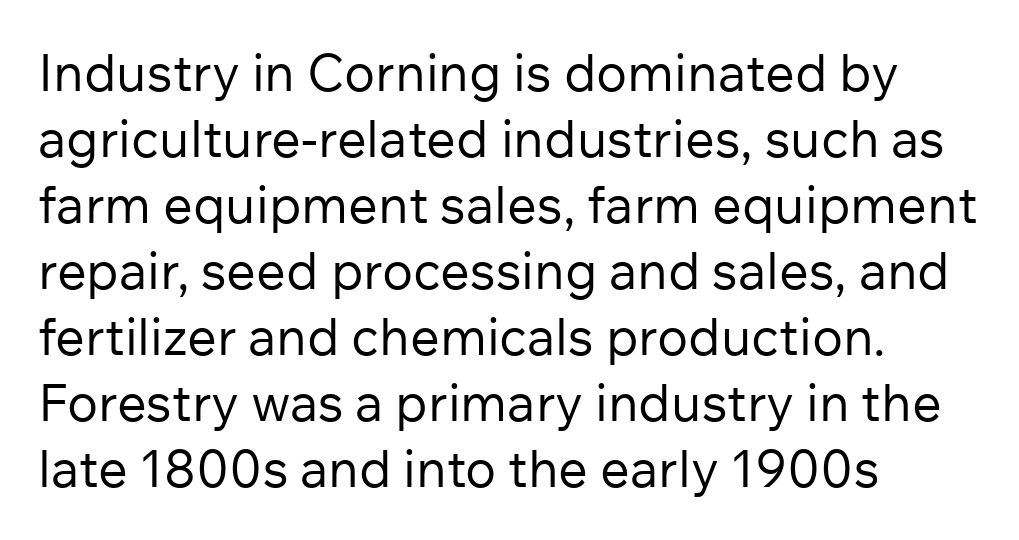
{"serif": "no", "italic": "no", "bold": "no", "weight": "regular", "width": "normal", "stroke_contrast": "low", "x_height": "medium", "monospaced": "no", "underline": "no", "align": "left", "line_spacing": "normal", "line_spacing_ratio": 1.27, "letter_spacing": "normal", "letter_spacing_em": 0.0, "glyph_px": 52}
